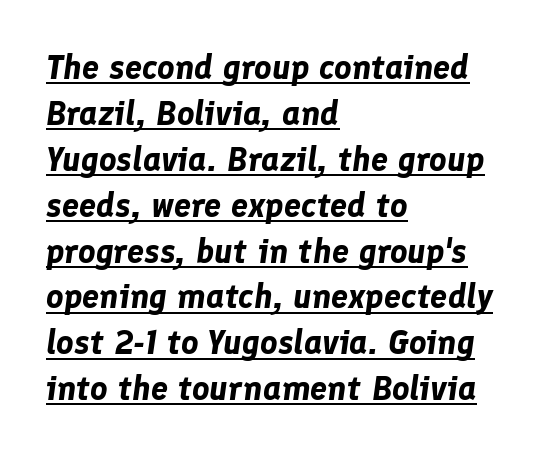
{"italic": "yes", "lean": "right", "slant_degrees": 8, "bold": "yes", "weight": "bold", "width": "normal", "stroke_contrast": "low", "x_height": "medium", "monospaced": "no", "underline": "yes", "align": "left", "line_spacing": "normal", "line_spacing_ratio": 1.35, "letter_spacing": "normal", "letter_spacing_em": 0.0, "glyph_px": 34}
